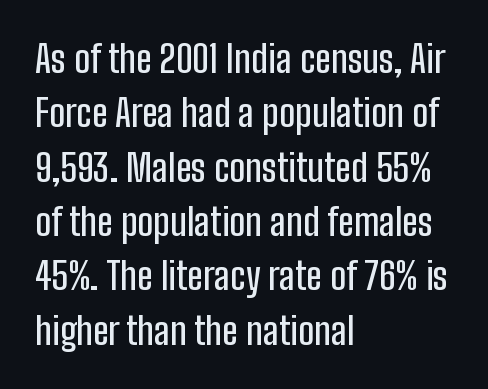
{"serif": "no", "italic": "no", "width": "condensed", "stroke_contrast": "low", "x_height": "medium", "monospaced": "no", "underline": "no", "align": "left", "line_spacing": "normal", "line_spacing_ratio": 1.43, "letter_spacing": "normal", "letter_spacing_em": 0.0, "glyph_px": 38}
